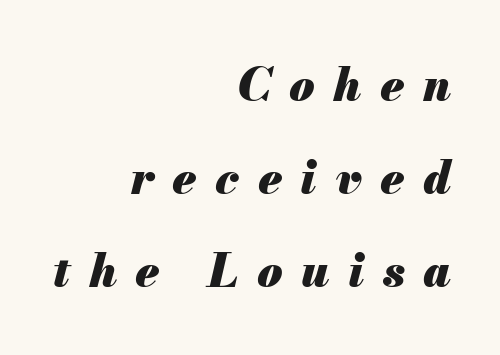
This is oblique type, the kind used for emphasis or titles. Note the varied advance widths — an 'i' is clearly narrower than an 'm'. The passage shown is not underscored anywhere. The tracking reads as deliberately expanded to a designer's eye. Set as a true bold cut, around the 700 mark.
